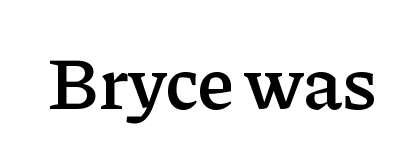
The image shows 75 px semibold serif type, upright; set normal letter spacing, not underlined; low stroke contrast and a medium x-height.
